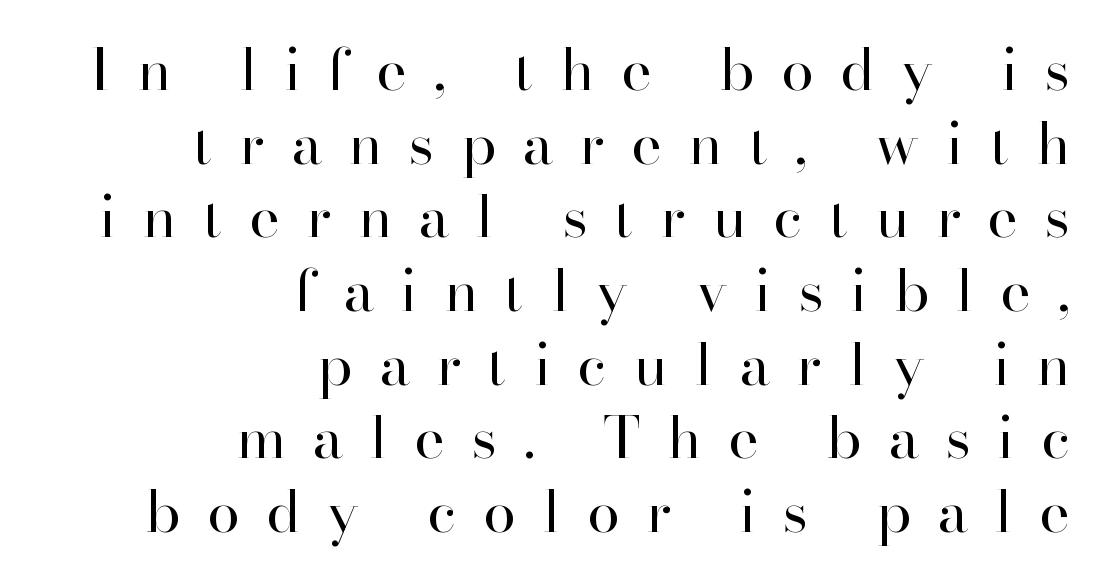
Q: Is the text bold? A: No.
Q: Is the text italic (slanted)? A: No, it is upright.
Q: Is the typeface a serif or a sans-serif typeface? A: Serif.
Q: Is the text underlined? A: No.
Q: How is the paragraph aligned? A: Right-aligned.
Q: Is the spacing between letters normal or unusually wide? A: Unusually wide.
Q: Is the spacing between lines tight, normal or loose? A: Normal.
Q: Width (condensed, normal, or wide)? A: Normal.
Q: Stroke contrast? A: High.
Q: x-height? A: Small.
Q: Monospaced? A: No.
